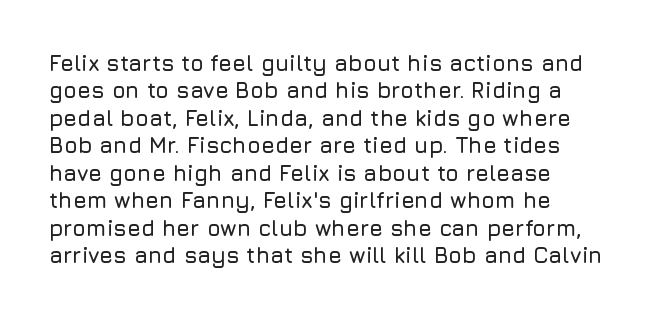
{"italic": "no", "underline": "no", "line_spacing": "normal", "line_spacing_ratio": 1.25, "letter_spacing": "normal", "letter_spacing_em": 0.0, "glyph_px": 22}
